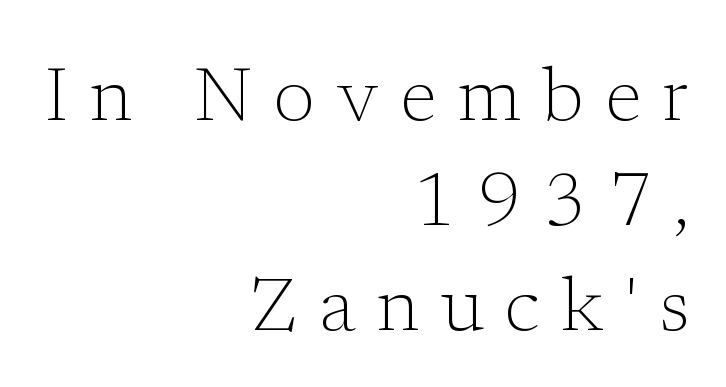
The image shows 76 px light serif type, upright; set right-aligned, normal line spacing (1.38x), unusually wide letter spacing (+0.28 em), not underlined; low stroke contrast and a medium x-height.
